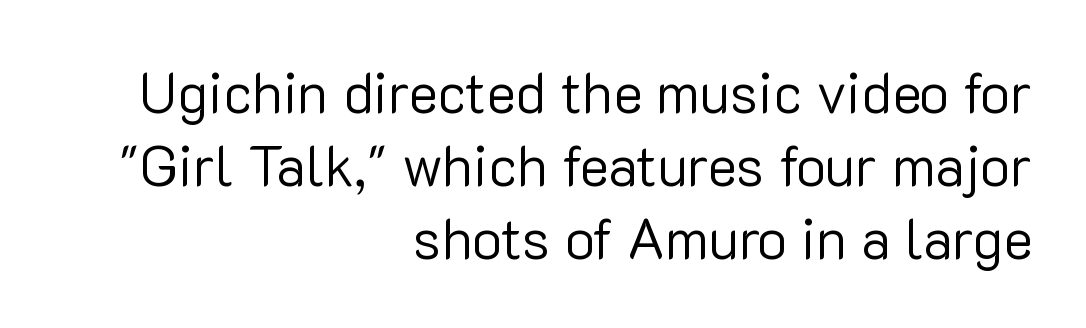
Q: Is the text bold? A: No.
Q: Is the text italic (slanted)? A: No, it is upright.
Q: Is the typeface a serif or a sans-serif typeface? A: Sans-serif.
Q: Is the text underlined? A: No.
Q: How is the paragraph aligned? A: Right-aligned.
Q: Is the spacing between letters normal or unusually wide? A: Normal.
Q: Is the spacing between lines tight, normal or loose? A: Normal.
Q: Width (condensed, normal, or wide)? A: Normal.
Q: Stroke contrast? A: Low.
Q: x-height? A: Medium.
Q: Monospaced? A: No.
